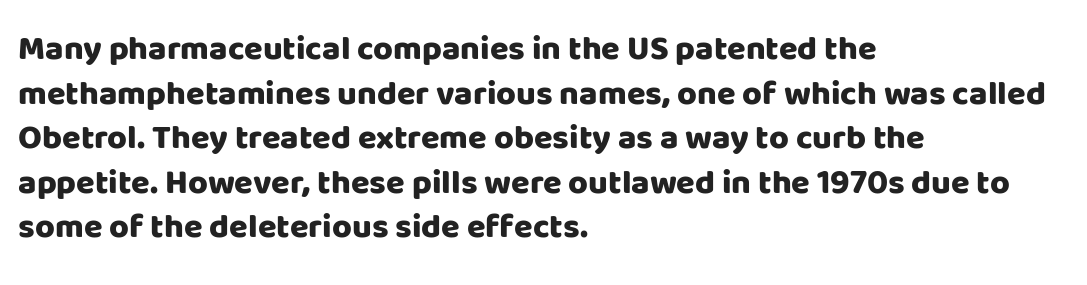
Q: Is the text bold? A: Yes.
Q: Is the text italic (slanted)? A: No, it is upright.
Q: Is the typeface a serif or a sans-serif typeface? A: Sans-serif.
Q: Is the text underlined? A: No.
Q: How is the paragraph aligned? A: Left-aligned.
Q: Is the spacing between letters normal or unusually wide? A: Normal.
Q: Is the spacing between lines tight, normal or loose? A: Normal.
Q: Width (condensed, normal, or wide)? A: Normal.
Q: Stroke contrast? A: Low.
Q: x-height? A: Large.
Q: Monospaced? A: No.
